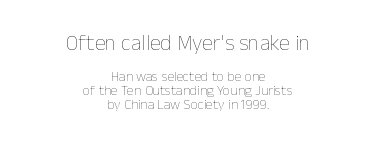
Words float on clear page, feet unadorned. Look at the glyph heights: the upper group is clearly the bigger setting. This reads as an unemphasized weight, regular at the heaviest. One-word summary of the alignment: center. Ascenders rise straight up at ninety degrees. Nothing unusual about the tracking: characters are spaced as the font intends.
